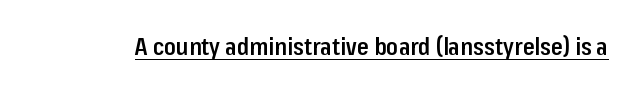
The image shows 24 px text type, upright; set normal letter spacing, underlined.
